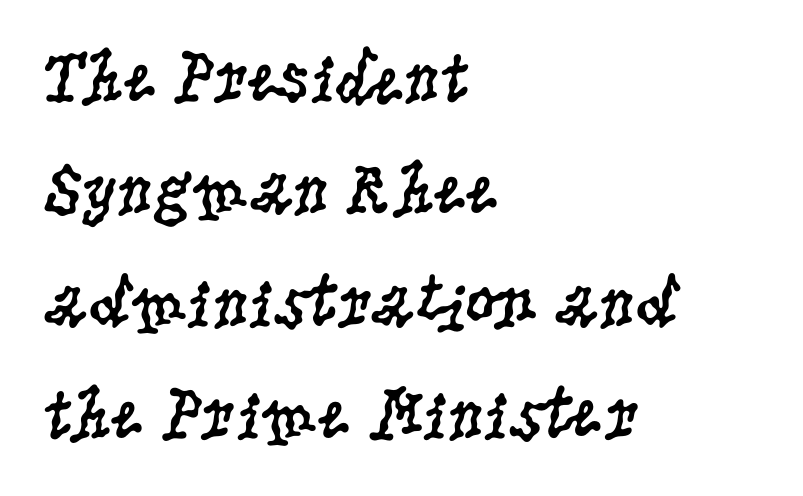
{"serif": "yes", "bold": "no", "weight": "regular", "width": "condensed", "stroke_contrast": "low", "x_height": "large", "monospaced": "no", "underline": "no", "align": "left", "line_spacing": "normal", "line_spacing_ratio": 1.54, "letter_spacing": "normal", "letter_spacing_em": 0.0, "glyph_px": 73}
